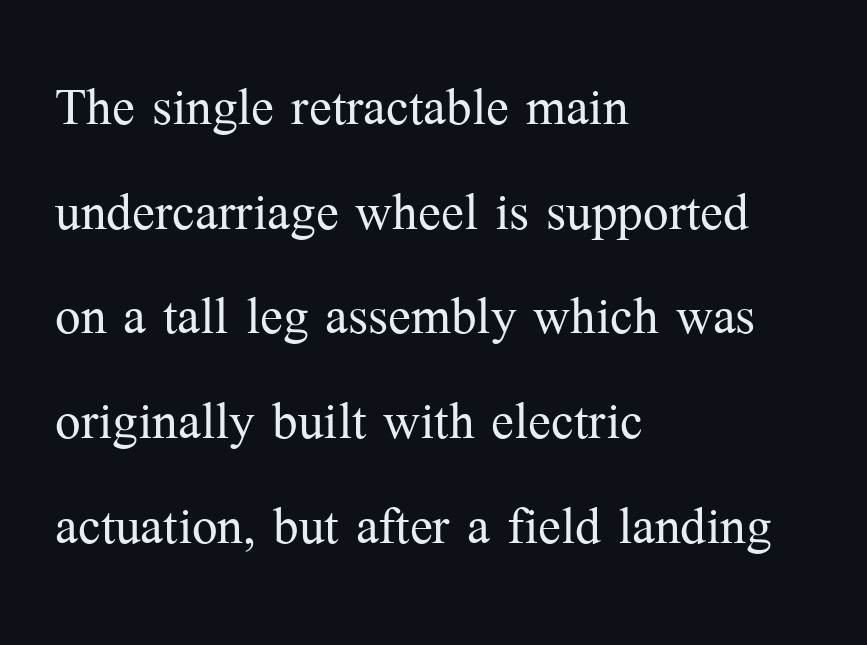
Each stroke keeps to a modest, everyday thickness or less. Does the leading feel generous? No, just average. The strip under each line holds only bare page. These lines were composed using upright roman letters. The ragged edge is on the right, which tells us the setting is flush left. The face used here is rendered with its standard letterfit.
